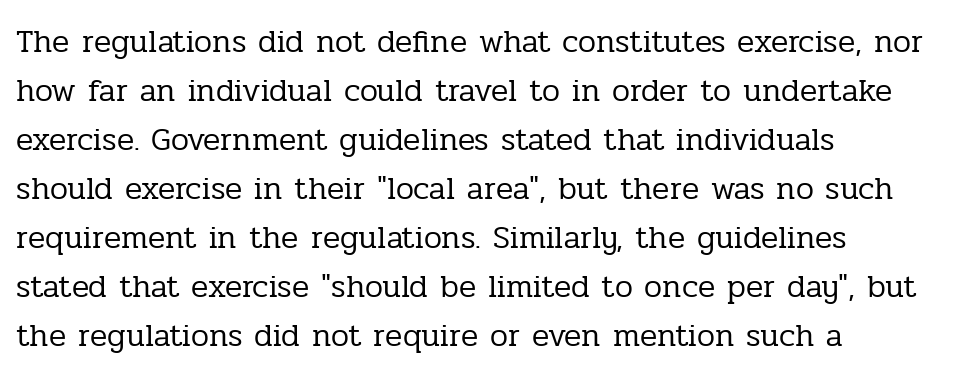
You can tell from the footed stems that serif type was used. Teacher's note: observe the even left margin — that is flush-left alignment. The strokes carry an ordinary text weight at most. What's the leading like? Ordinary, nothing unusual. Type without underlining. Vertical strokes here are truly vertical.
